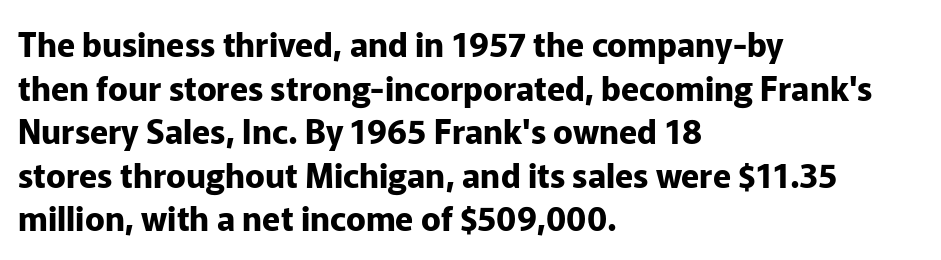
{"serif": "no", "italic": "no", "bold": "yes", "weight": "bold", "width": "normal", "stroke_contrast": "low", "x_height": "medium", "monospaced": "no", "underline": "no", "align": "left", "line_spacing": "normal", "line_spacing_ratio": 1.32, "letter_spacing": "normal", "letter_spacing_em": 0.0, "glyph_px": 33}
